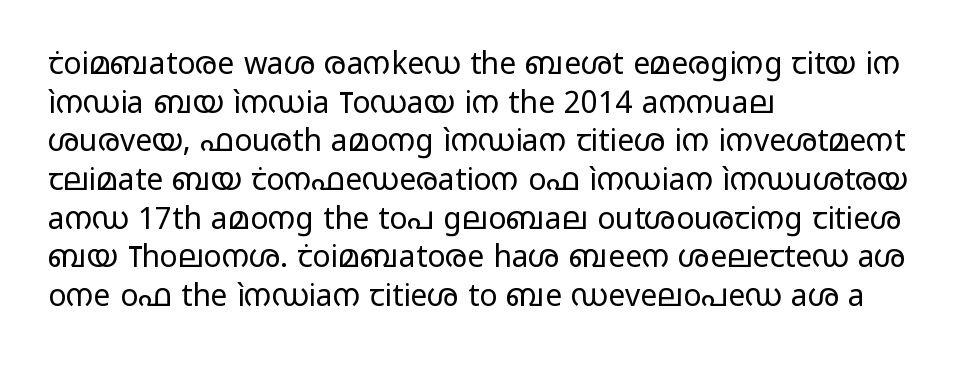
The image shows 30 px regular-weight, wide sans-serif type, upright; set left-aligned, normal line spacing (1.29x), normal letter spacing, not underlined; low stroke contrast and a medium x-height.
